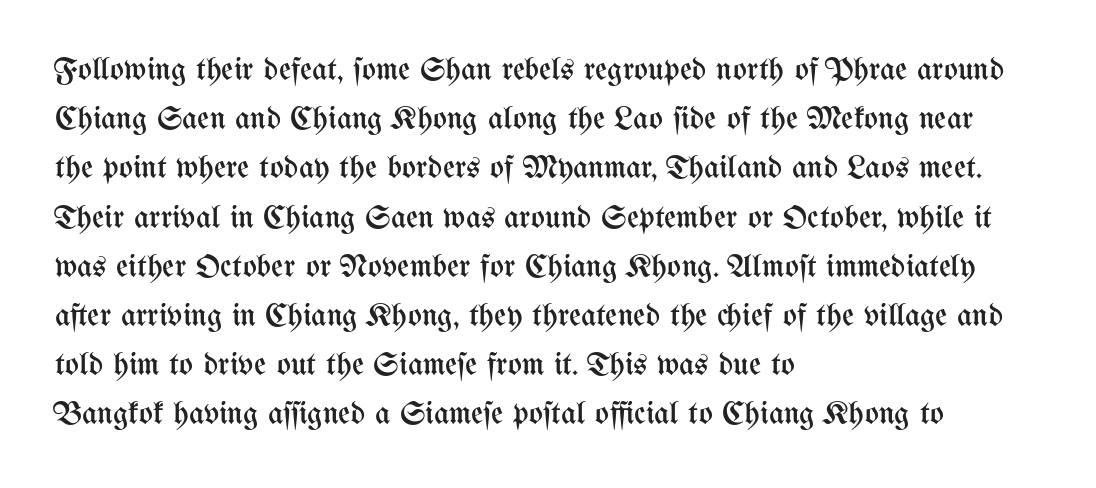
Q: Is the text bold? A: No.
Q: Is the text italic (slanted)? A: No, it is upright.
Q: Is the text underlined? A: No.
Q: How is the paragraph aligned? A: Left-aligned.
Q: Is the spacing between letters normal or unusually wide? A: Normal.
Q: Is the spacing between lines tight, normal or loose? A: Normal.
Q: Width (condensed, normal, or wide)? A: Condensed.
Q: Stroke contrast? A: Medium.
Q: x-height? A: Medium.
Q: Monospaced? A: No.
